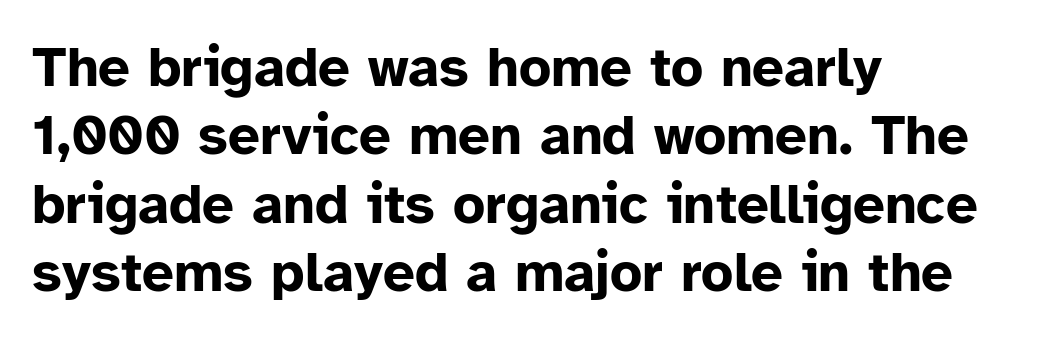
Between one letter and the next there's only the usual sliver of space. The text was rendered using a sans face with plain stroke endings. The text block is weighted toward the left margin, trailing off unevenly rightward. You could not count columns in this text — the font is proportionally spaced. The glyphs are unaccompanied by any horizontal stroke below them.
